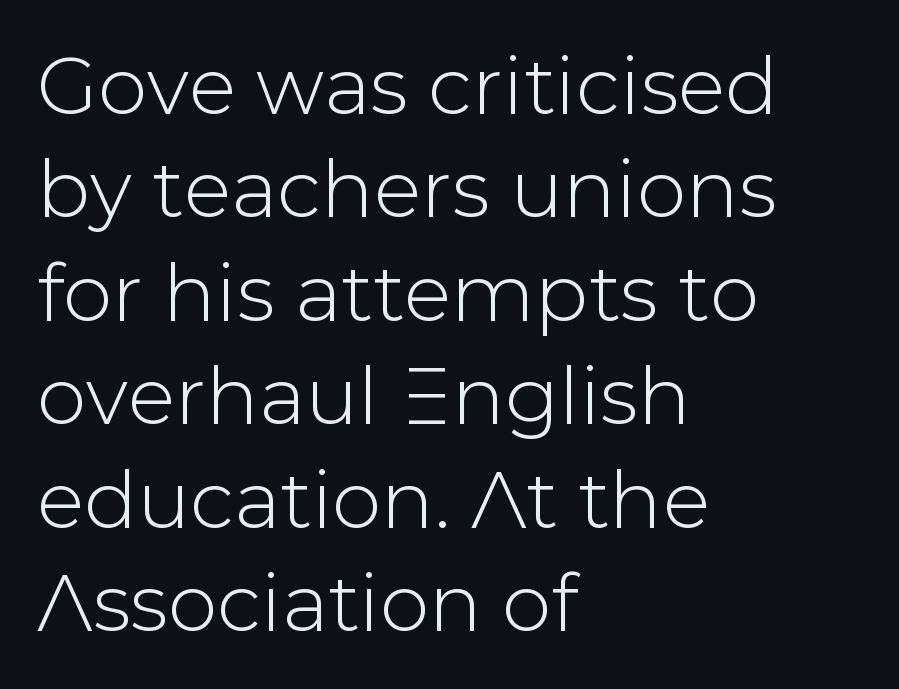
The image shows 79 px sans-serif type, upright; set left-aligned, normal line spacing (1.31x), normal letter spacing, not underlined; low stroke contrast and a medium x-height.
